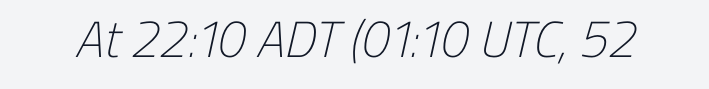
Observe the absence of serifs on each vertical stroke in this sample. Anything drawn beneath the words? Only blank space. Compared with typical body copy, the letter spacing here is the same. Each letter keeps its own natural width here, so spacing adapts to shape.
